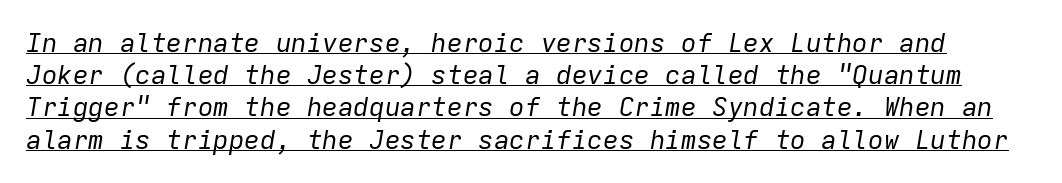
Q: Is the text bold? A: No.
Q: Is the text italic (slanted)? A: Yes, it leans right by about 9 degrees.
Q: Is the text underlined? A: Yes.
Q: Is the spacing between letters normal or unusually wide? A: Normal.
